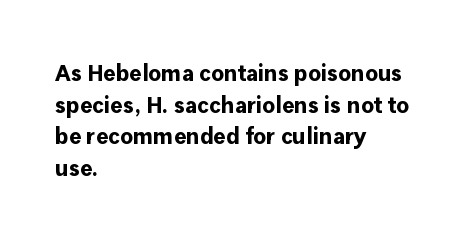
The image shows 23 px bold type, upright; set left-aligned, normal line spacing (1.38x), normal letter spacing, not underlined.
